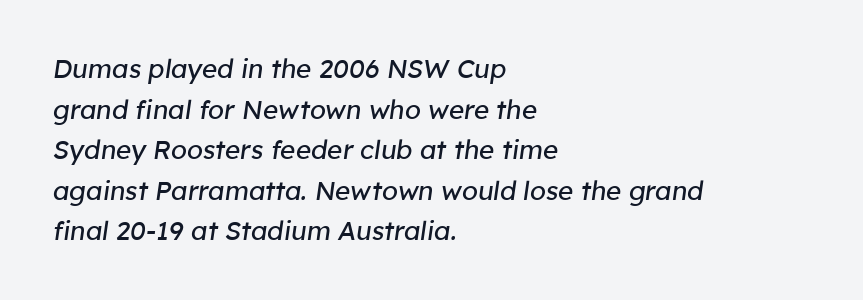
The image shows 26 px text type, italic (leaning right); set left-aligned, normal line spacing (1.56x), normal letter spacing, not underlined.
